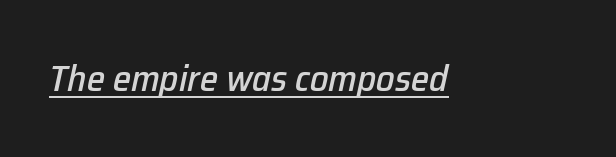
The image shows 37 px text type, italic (leaning right); set normal letter spacing, underlined; low stroke contrast and a medium x-height.
